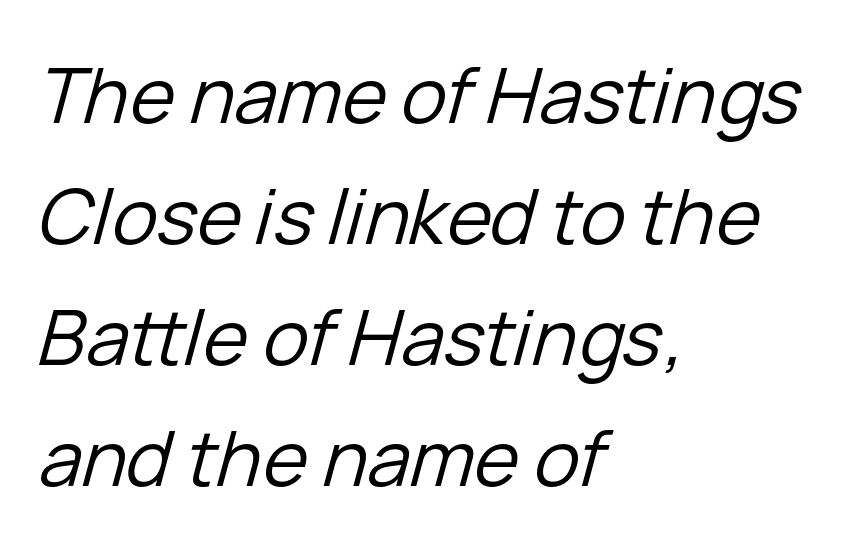
The image shows 76 px regular-weight type, italic (leaning right); set left-aligned, normal line spacing (1.59x), normal letter spacing, not underlined; low stroke contrast and a medium x-height.
